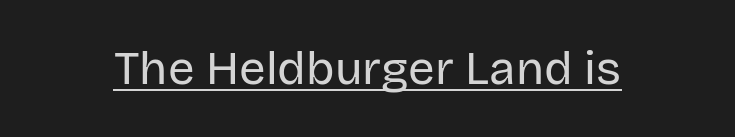
{"serif": "no", "italic": "no", "bold": "no", "weight": "regular", "width": "normal", "stroke_contrast": "low", "x_height": "large", "monospaced": "no", "underline": "yes", "letter_spacing": "normal", "letter_spacing_em": 0.0, "glyph_px": 47}
